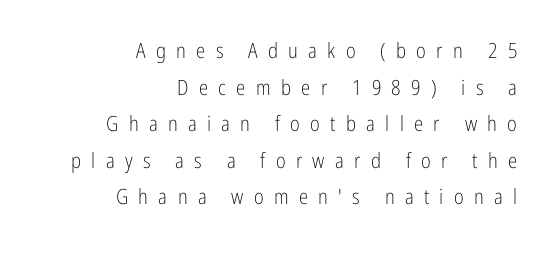
The image shows 21 px text type, upright; set right-aligned, line spacing 1.74x, unusually wide letter spacing (+0.49 em), not underlined.
